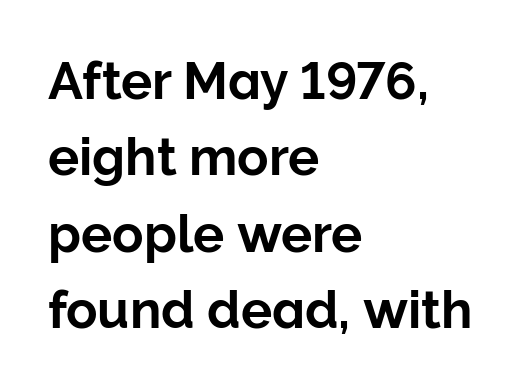
To sum up the face: it is a sans, with no serifs. Rows of type keep a routine distance in the vertical direction. The type sits square on the baseline with zero lean. This sample has the flowing, uneven cadence of proportional lettering. This rendering leaves character spacing at its baseline value.
